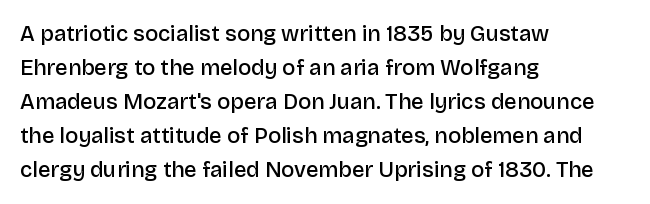
Q: Is the text bold? A: Semi-bold.
Q: Is the text italic (slanted)? A: No, it is upright.
Q: Is the text underlined? A: No.
Q: How is the paragraph aligned? A: Left-aligned.
Q: Is the spacing between letters normal or unusually wide? A: Normal.
Q: Is the spacing between lines tight, normal or loose? A: Normal.
